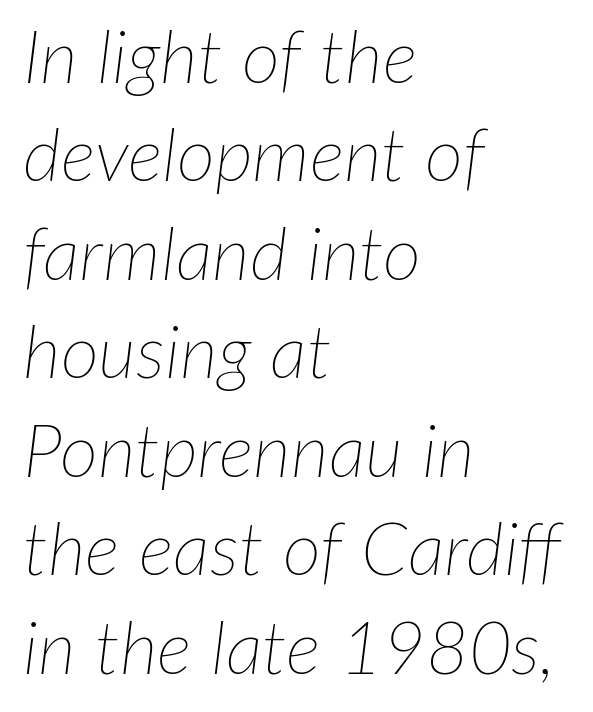
Weight: not bold — regular or lighter. Check the space under the baseline: it is left empty. Think of a printed novel: that variable character pitch is what you see here. Nothing unusual about the tracking: characters are spaced as the font intends.
